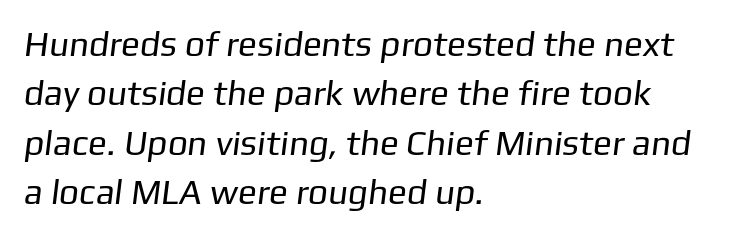
The vertical gap from one line to the next is medium. The face used here is a sans, in the tradition of grotesques and geometrics. The passage is arranged the way most books set body copy — flush left. Do the characters align in a grid? No, the font is proportional. Ink coverage per letter is moderate at most.
